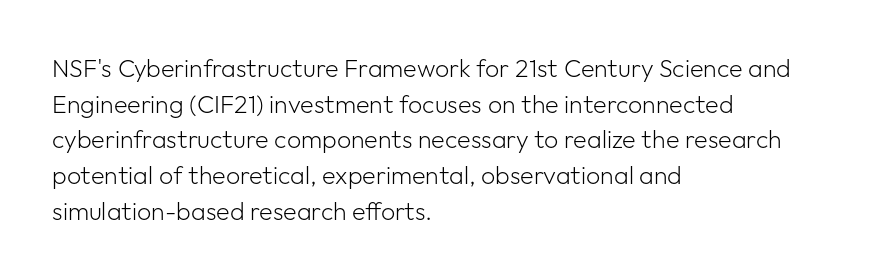
The image shows 25 px text type, upright; set left-aligned, normal line spacing (1.43x), normal letter spacing, not underlined.
